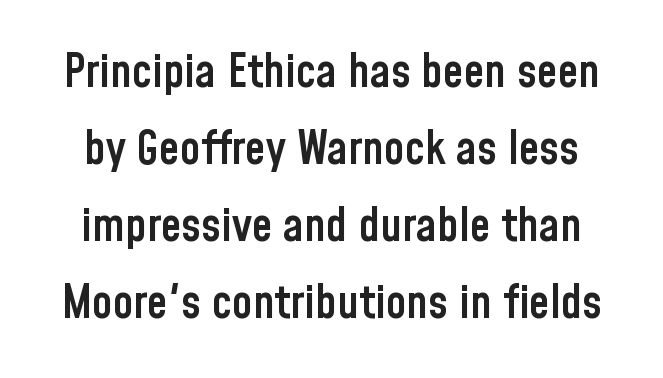
{"serif": "no", "italic": "no", "bold": "semi", "weight": "semibold", "width": "condensed", "stroke_contrast": "low", "x_height": "medium", "monospaced": "no", "underline": "no", "line_spacing": "normal", "line_spacing_ratio": 1.64, "letter_spacing": "normal", "letter_spacing_em": 0.0, "glyph_px": 47}
